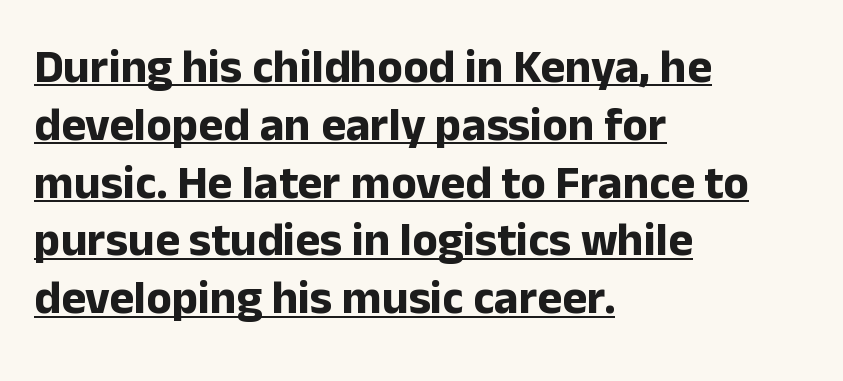
The passage shown is typed in a proportional face where columns would drift. Tracking here is standard; glyphs follow each other at the usual distance. Stroke terminals: plain, sans-serif. The specimen includes a rule beneath the text block's lines. The compositor pushed each line to the left boundary.
